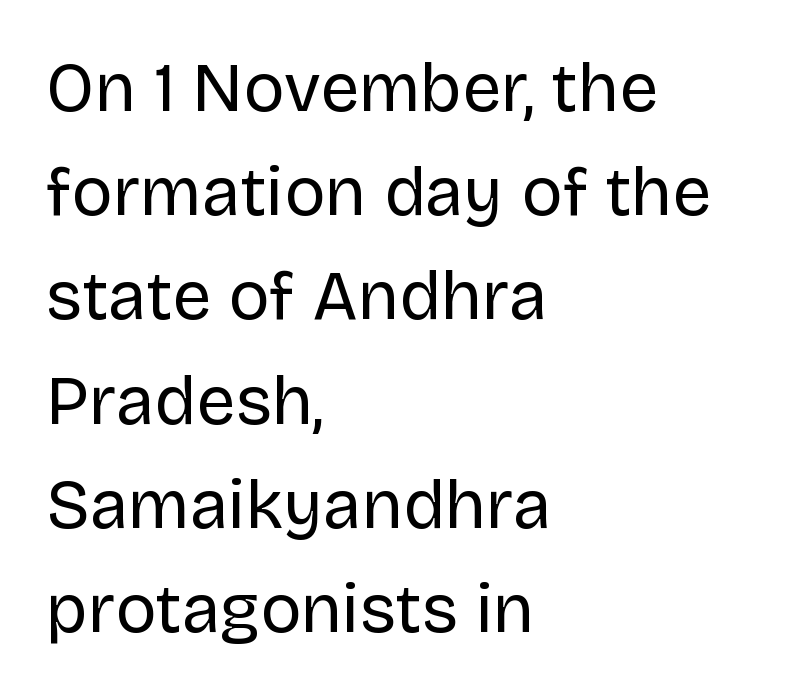
Q: Is the text bold? A: No.
Q: Is the text italic (slanted)? A: No, it is upright.
Q: Is the typeface a serif or a sans-serif typeface? A: Sans-serif.
Q: Is the text underlined? A: No.
Q: How is the paragraph aligned? A: Left-aligned.
Q: Is the spacing between letters normal or unusually wide? A: Normal.
Q: Is the spacing between lines tight, normal or loose? A: Normal.
Q: Width (condensed, normal, or wide)? A: Normal.
Q: Stroke contrast? A: Low.
Q: x-height? A: Large.
Q: Monospaced? A: No.
